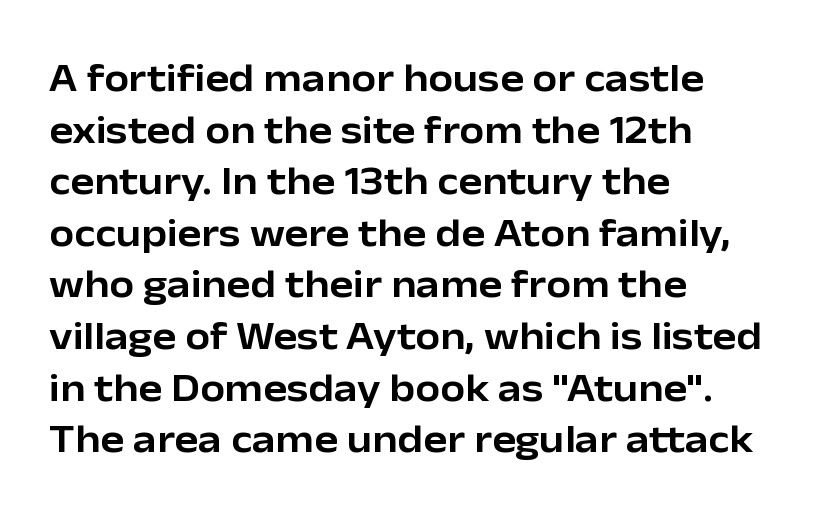
{"serif": "no", "italic": "no", "width": "normal", "stroke_contrast": "low", "x_height": "medium", "monospaced": "no", "underline": "no", "align": "left", "line_spacing": "normal", "line_spacing_ratio": 1.29, "letter_spacing": "normal", "letter_spacing_em": 0.0, "glyph_px": 40}
